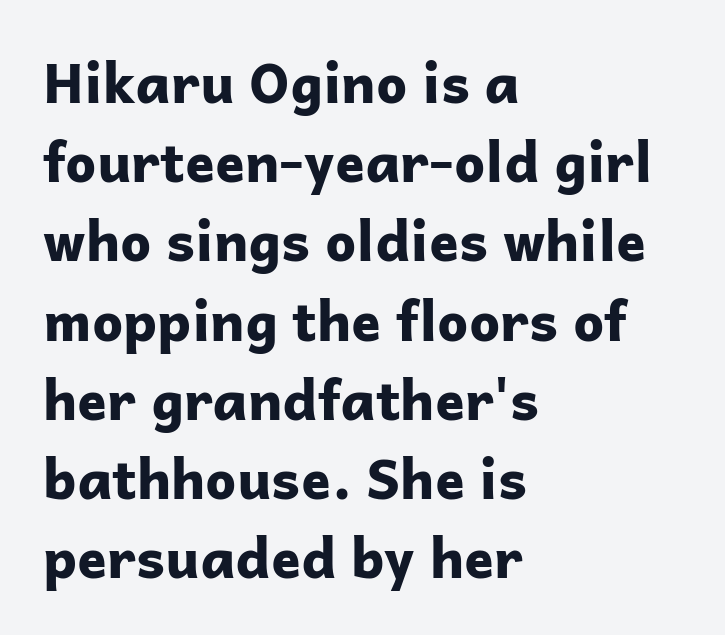
The image shows 55 px bold sans-serif type, upright; set left-aligned, normal line spacing (1.44x), normal letter spacing, not underlined; low stroke contrast and a medium x-height.
